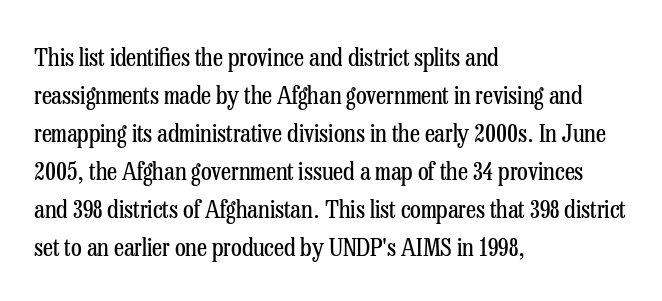
{"italic": "no", "bold": "no", "underline": "no", "align": "left", "line_spacing": "normal", "line_spacing_ratio": 1.52, "letter_spacing": "normal", "letter_spacing_em": 0.0, "glyph_px": 25}
